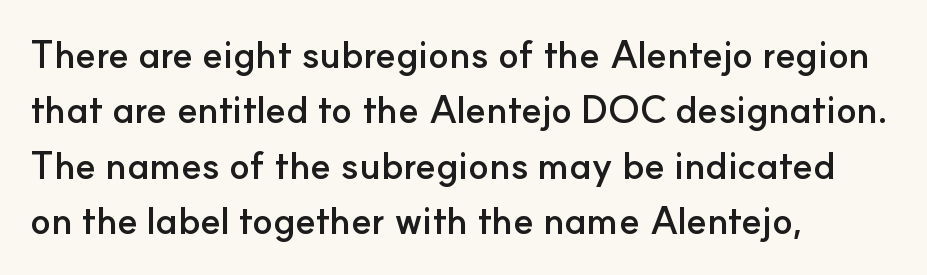
{"serif": "no", "italic": "no", "bold": "yes", "weight": "semibold", "width": "normal", "stroke_contrast": "low", "x_height": "small", "monospaced": "no", "underline": "no", "align": "left", "line_spacing": "normal", "line_spacing_ratio": 1.46, "letter_spacing": "normal", "letter_spacing_em": 0.0, "glyph_px": 38}
